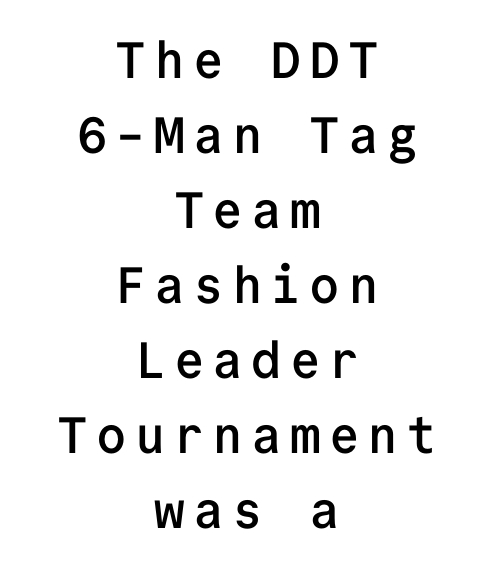
Q: Is the text bold? A: Semi-bold.
Q: Is the text italic (slanted)? A: No, it is upright.
Q: Is the typeface a serif or a sans-serif typeface? A: Sans-serif.
Q: Is the text underlined? A: No.
Q: How is the paragraph aligned? A: Centered.
Q: Is the spacing between lines tight, normal or loose? A: Normal.
Q: Width (condensed, normal, or wide)? A: Normal.
Q: Stroke contrast? A: Low.
Q: x-height? A: Medium.
Q: Monospaced? A: Yes.
